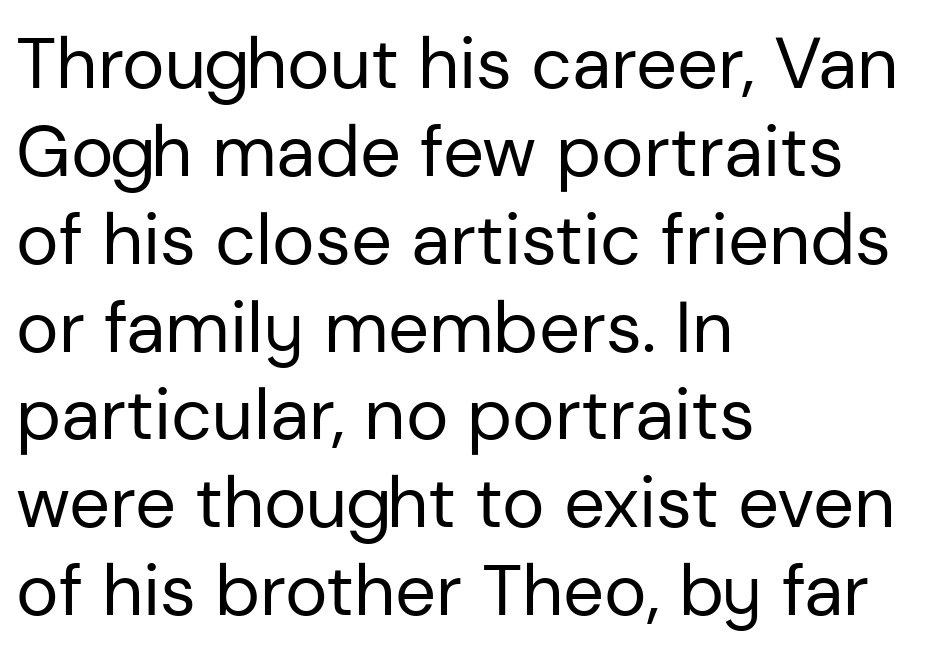
Q: Is the text bold? A: No.
Q: Is the text italic (slanted)? A: No, it is upright.
Q: Is the typeface a serif or a sans-serif typeface? A: Sans-serif.
Q: Is the text underlined? A: No.
Q: How is the paragraph aligned? A: Left-aligned.
Q: Is the spacing between letters normal or unusually wide? A: Normal.
Q: Width (condensed, normal, or wide)? A: Normal.
Q: Stroke contrast? A: Low.
Q: x-height? A: Medium.
Q: Monospaced? A: No.
